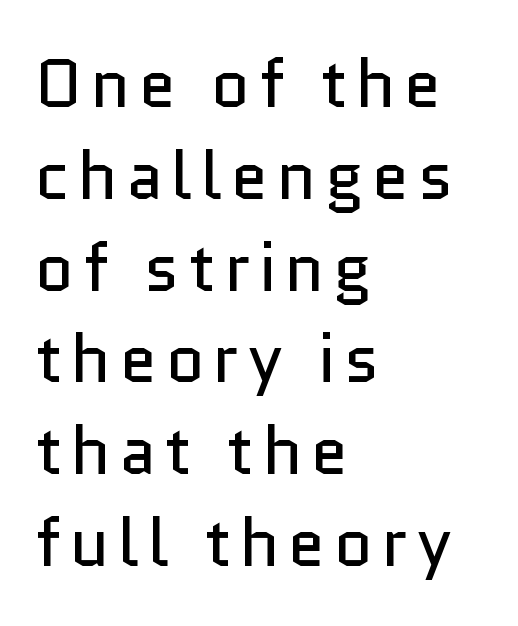
The image shows 67 px regular-weight sans-serif type, upright; set left-aligned, normal line spacing (1.37x), not underlined; low stroke contrast and a medium x-height.
